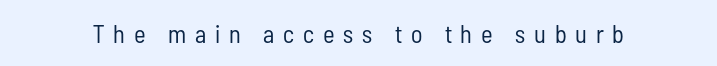
Q: Is the text bold? A: No.
Q: Is the text italic (slanted)? A: No, it is upright.
Q: Is the text underlined? A: No.
Q: Is the spacing between letters normal or unusually wide? A: Unusually wide.
